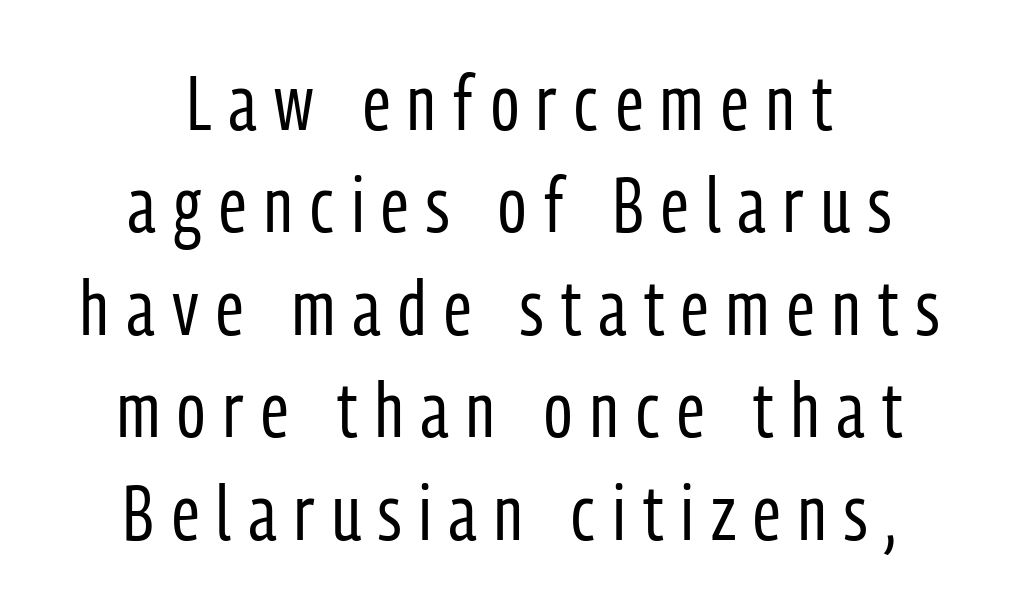
The passage shown stacks its lines at a standard gap. Stems and bowls with no extra thickness — not bold. Spacing between characters has been opened up far beyond the box default. Any mark beneath the type? The region is blank. Every stem runs plumb, perpendicular to the baseline. The characters display no serif detailing; their extremities are plain.
